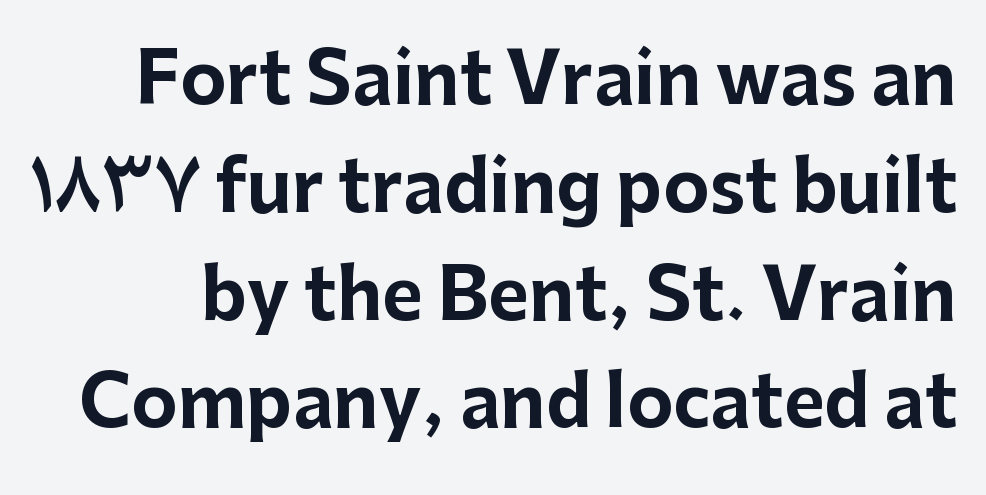
{"serif": "no", "italic": "no", "bold": "yes", "weight": "bold", "width": "normal", "stroke_contrast": "low", "x_height": "medium", "monospaced": "no", "underline": "no", "line_spacing": "normal", "line_spacing_ratio": 1.54, "letter_spacing": "normal", "letter_spacing_em": 0.0, "glyph_px": 70}
